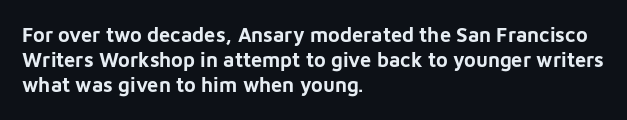
Q: Is the text bold? A: Yes.
Q: Is the text italic (slanted)? A: No, it is upright.
Q: Is the text underlined? A: No.
Q: How is the paragraph aligned? A: Left-aligned.
Q: Is the spacing between letters normal or unusually wide? A: Normal.
Q: Is the spacing between lines tight, normal or loose? A: Normal.
